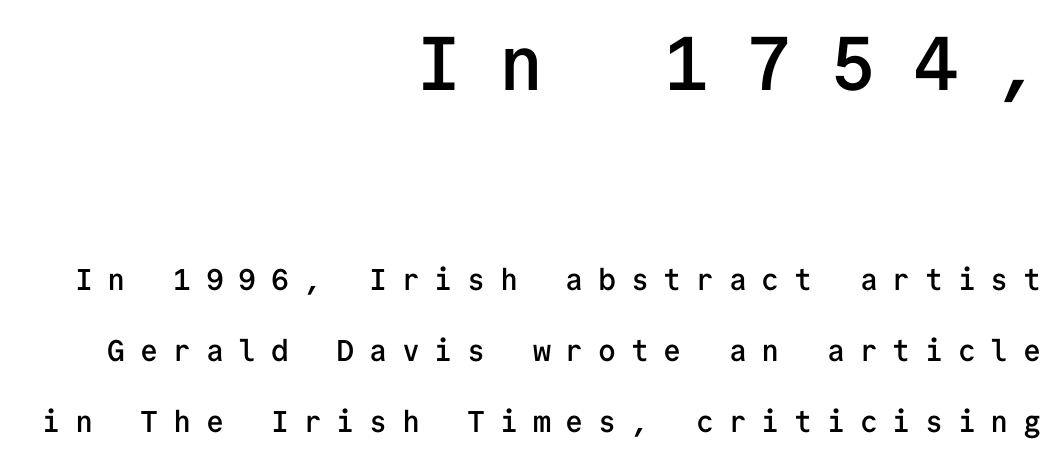
Vertical spacing — loose. Every stem runs plumb, perpendicular to the baseline. Horizontal alignment here is rightward, an uncommon choice for prose. Someone cranked the tracking dial way up on this one.
